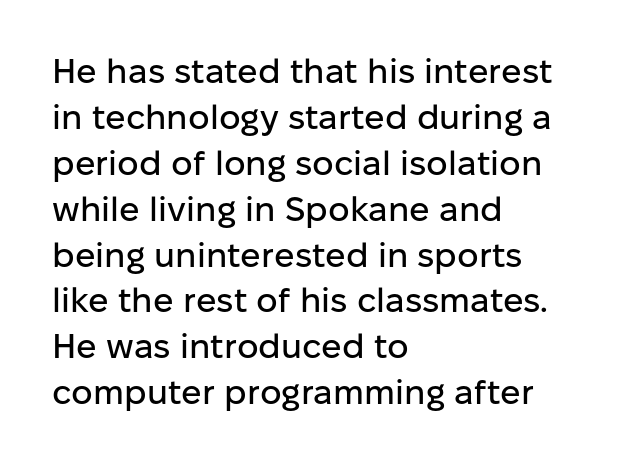
The image shows 34 px sans-serif type, upright; set left-aligned, normal line spacing (1.35x), normal letter spacing, not underlined; low stroke contrast and a medium x-height.
